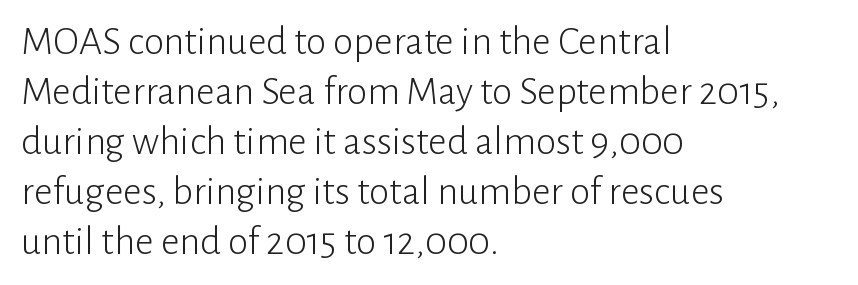
{"serif": "no", "italic": "no", "bold": "no", "weight": "light", "width": "normal", "stroke_contrast": "low", "x_height": "medium", "monospaced": "no", "underline": "no", "align": "left", "line_spacing_ratio": 1.22, "letter_spacing": "normal", "letter_spacing_em": 0.0, "glyph_px": 41}
